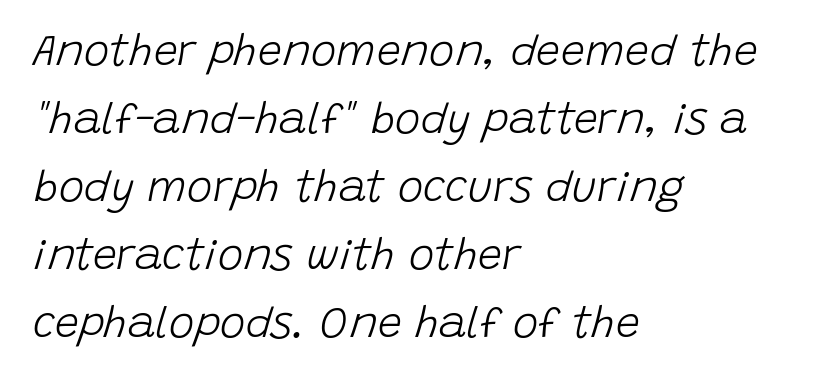
{"italic": "yes", "lean": "right", "slant_degrees": 15, "bold": "no", "weight": "light", "width": "normal", "stroke_contrast": "low", "x_height": "large", "monospaced": "no", "underline": "no", "align": "left", "line_spacing": "normal", "line_spacing_ratio": 1.58, "letter_spacing": "normal", "letter_spacing_em": 0.0, "glyph_px": 43}
